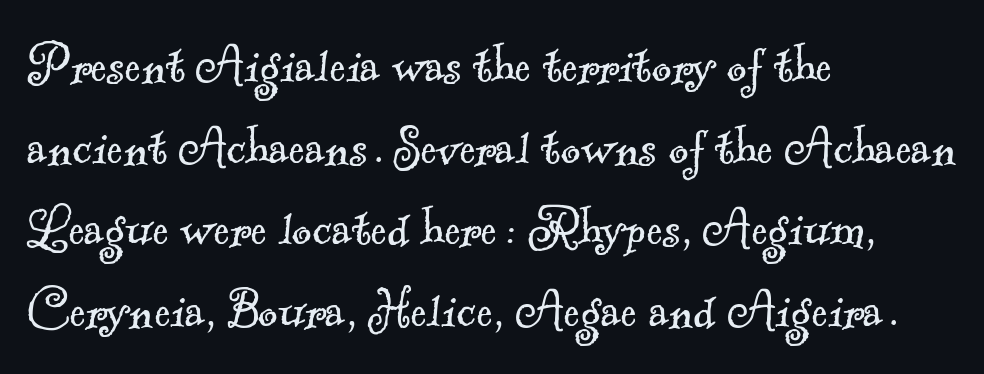
{"serif": "yes", "bold": "no", "weight": "light", "width": "normal", "x_height": "small", "monospaced": "no", "underline": "no", "align": "left", "line_spacing": "normal", "line_spacing_ratio": 1.34, "letter_spacing": "normal", "letter_spacing_em": 0.0, "glyph_px": 61}
